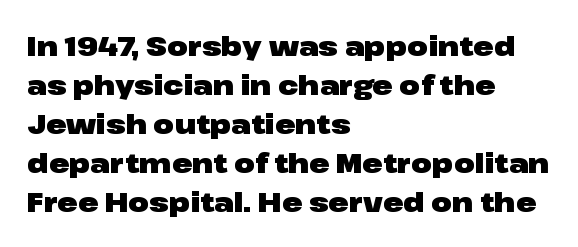
The image shows 27 px bold type, upright; set left-aligned, normal line spacing (1.44x), normal letter spacing, not underlined.
